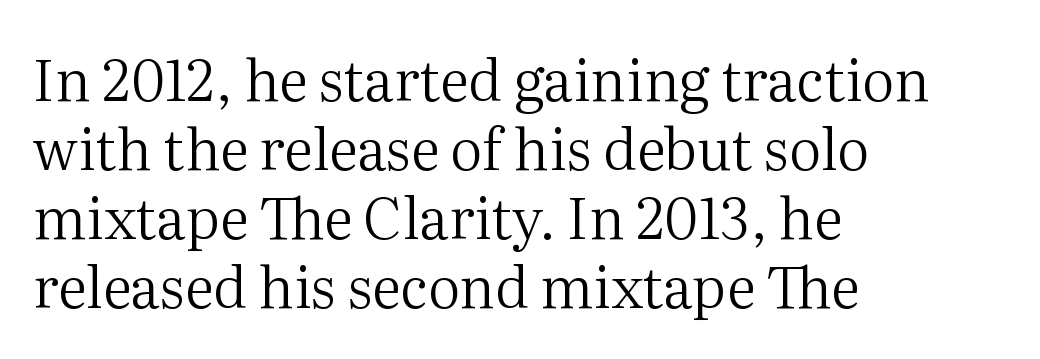
{"serif": "yes", "italic": "no", "bold": "no", "weight": "regular", "width": "normal", "stroke_contrast": "medium", "x_height": "medium", "monospaced": "no", "underline": "no", "align": "left", "line_spacing_ratio": 1.21, "letter_spacing": "normal", "letter_spacing_em": 0.0, "glyph_px": 57}
